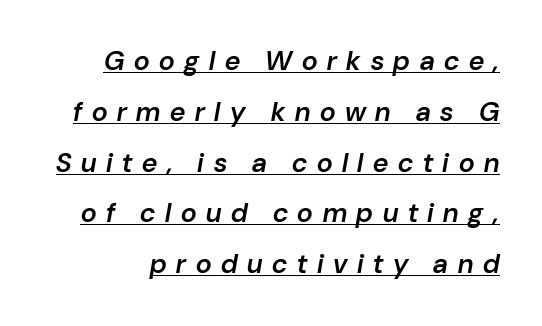
Students, this is semibold: more ink than regular, less than bold. Spacing between characters has been opened up far beyond the box default. A typographer would call this underscored text. In terms of posture, this sample is oblique.
